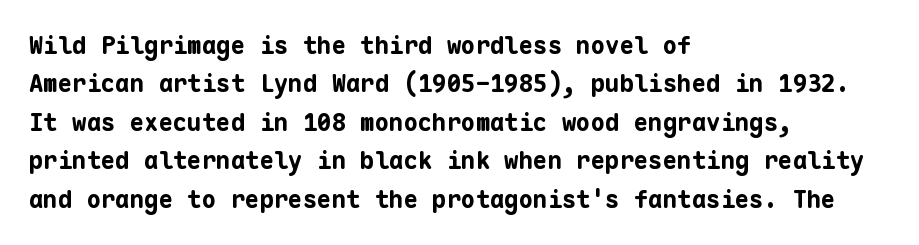
{"italic": "no", "bold": "yes", "underline": "no", "align": "left", "line_spacing": "normal", "line_spacing_ratio": 1.6, "letter_spacing": "normal", "letter_spacing_em": 0.0, "glyph_px": 24}
